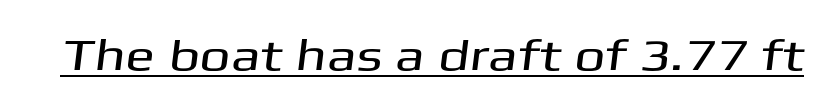
The letters carry no serifs — their stems end cleanly without finishing strokes. The string is rendered with underlining switched on. Tracking here is standard; glyphs follow each other at the usual distance. You could not count columns in this text — the font is proportionally spaced.
